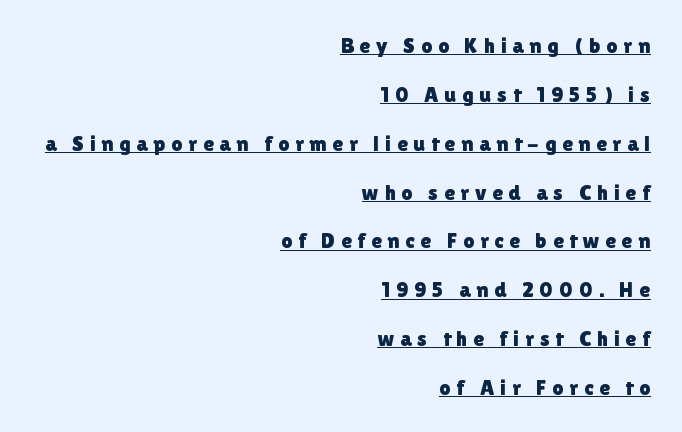
Q: Is the text italic (slanted)? A: No, it is upright.
Q: Is the text underlined? A: Yes.
Q: How is the paragraph aligned? A: Right-aligned.
Q: Is the spacing between letters normal or unusually wide? A: Unusually wide.
Q: Is the spacing between lines tight, normal or loose? A: Loose.
